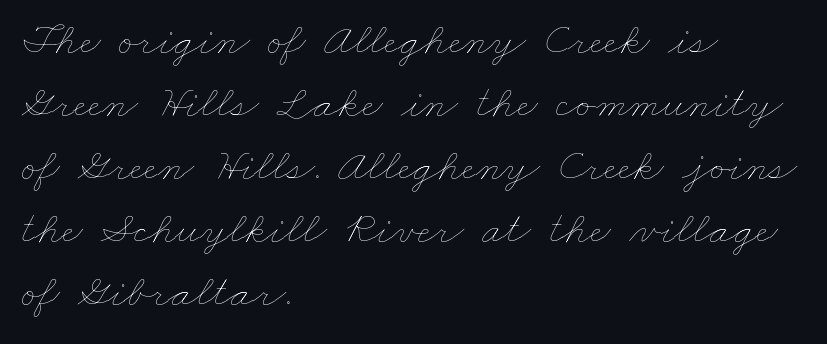
The image shows 46 px thin, wide type; set left-aligned, normal line spacing (1.37x), normal letter spacing, not underlined; low stroke contrast and a small x-height.
